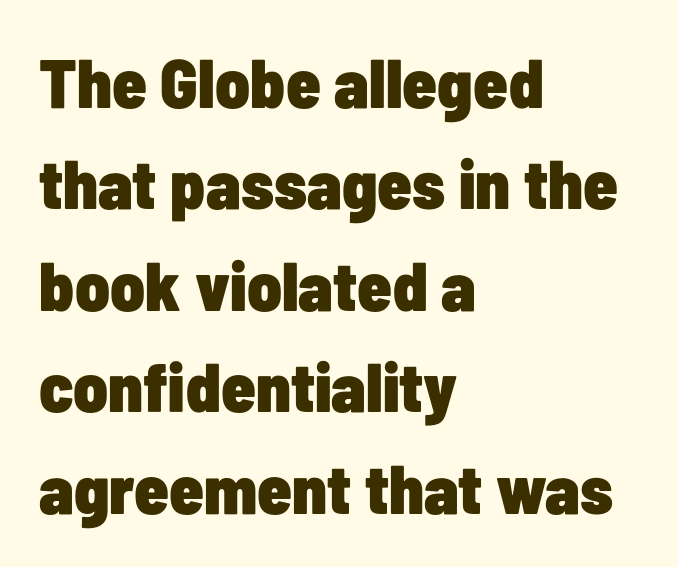
{"serif": "no", "italic": "no", "bold": "yes", "weight": "heavy", "width": "condensed", "stroke_contrast": "low", "x_height": "medium", "monospaced": "no", "underline": "no", "align": "left", "line_spacing": "normal", "line_spacing_ratio": 1.47, "letter_spacing": "normal", "letter_spacing_em": 0.0, "glyph_px": 69}
